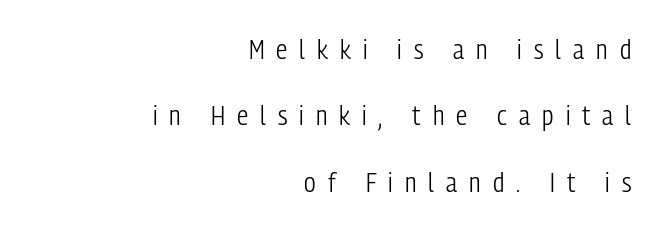
The leading is generous, giving the passage an open texture. What stands out about the letter spacing? Its width — letters are far apart. Designer's note — italics off, roman on. The font is comparable to plain body text, perhaps lighter. This rendering employs a face without finishing strokes, i.e., a sans-serif.
